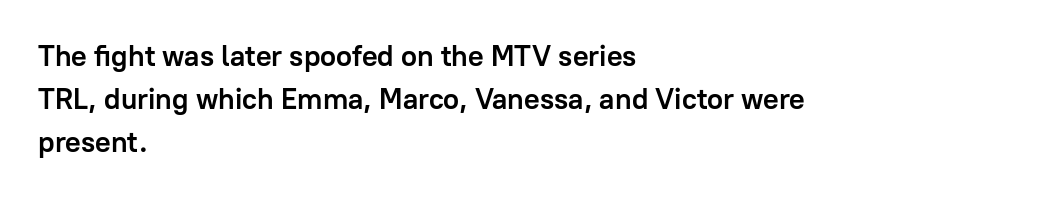
Q: Is the text bold? A: Yes.
Q: Is the text italic (slanted)? A: No, it is upright.
Q: Is the typeface a serif or a sans-serif typeface? A: Sans-serif.
Q: Is the text underlined? A: No.
Q: How is the paragraph aligned? A: Left-aligned.
Q: Is the spacing between letters normal or unusually wide? A: Normal.
Q: Is the spacing between lines tight, normal or loose? A: Normal.
Q: Width (condensed, normal, or wide)? A: Normal.
Q: Stroke contrast? A: Low.
Q: x-height? A: Medium.
Q: Monospaced? A: No.
